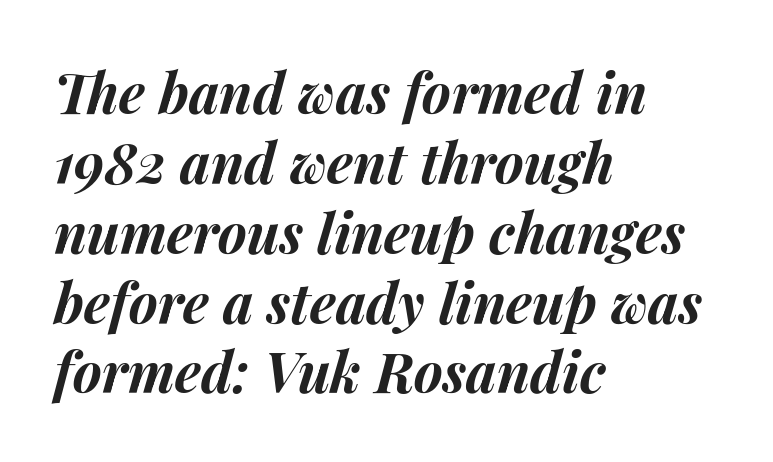
{"italic": "yes", "lean": "right", "slant_degrees": 14, "bold": "yes", "weight": "bold", "width": "normal", "stroke_contrast": "medium", "x_height": "medium", "monospaced": "no", "underline": "no", "align": "left", "line_spacing": "normal", "line_spacing_ratio": 1.27, "letter_spacing": "normal", "letter_spacing_em": 0.0, "glyph_px": 55}
